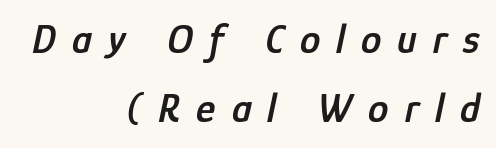
{"italic": "yes", "lean": "right", "slant_degrees": 12, "bold": "semi", "weight": "semibold", "width": "condensed", "stroke_contrast": "low", "x_height": "medium", "monospaced": "no", "underline": "no", "align": "right", "line_spacing": "normal", "line_spacing_ratio": 1.68, "letter_spacing": "wide", "letter_spacing_em": 0.39, "glyph_px": 41}
